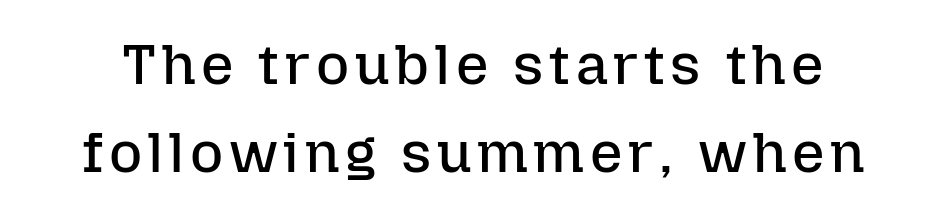
Q: Is the text bold? A: No.
Q: Is the text italic (slanted)? A: No, it is upright.
Q: Is the text underlined? A: No.
Q: Is the spacing between lines tight, normal or loose? A: Normal.
Q: Width (condensed, normal, or wide)? A: Normal.
Q: Stroke contrast? A: Low.
Q: x-height? A: Medium.
Q: Monospaced? A: No.
